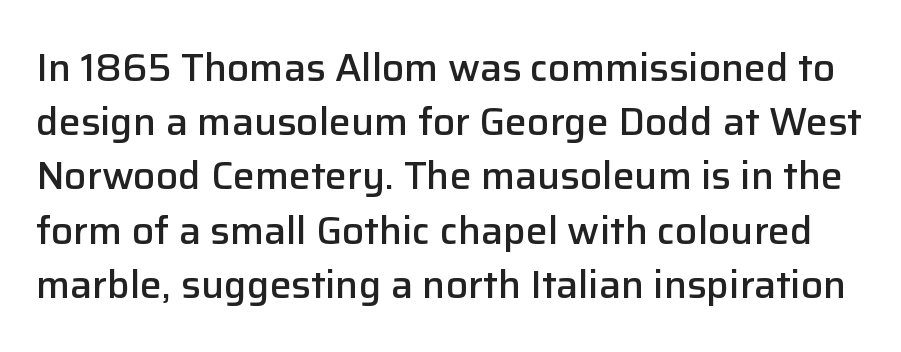
The image shows 39 px semibold sans-serif type, upright; set normal line spacing (1.39x), normal letter spacing, not underlined; low stroke contrast and a medium x-height.
